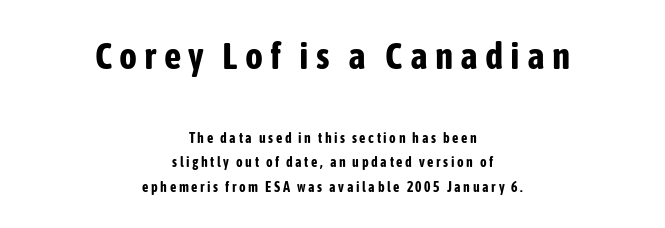
Q: Is the text bold? A: Yes.
Q: Is the text italic (slanted)? A: No, it is upright.
Q: Is the typeface a serif or a sans-serif typeface? A: Sans-serif.
Q: Is the text underlined? A: No.
Q: How is the paragraph aligned? A: Centered.
Q: Which block of text is set in a larger size, the first (top) or the second (bottom)? A: The first (top) one.
Q: Width (condensed, normal, or wide)? A: Condensed.
Q: Stroke contrast? A: Low.
Q: x-height? A: Medium.
Q: Monospaced? A: No.
